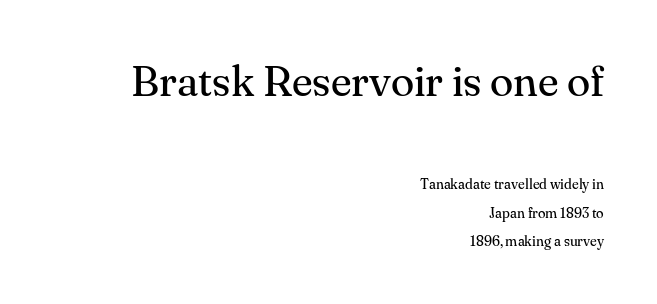
Q: Is the text bold? A: No.
Q: Is the text italic (slanted)? A: No, it is upright.
Q: Is the typeface a serif or a sans-serif typeface? A: Serif.
Q: Is the text underlined? A: No.
Q: How is the paragraph aligned? A: Right-aligned.
Q: Is the spacing between letters normal or unusually wide? A: Normal.
Q: Is the spacing between lines tight, normal or loose? A: Loose.
Q: Which block of text is set in a larger size, the first (top) or the second (bottom)? A: The first (top) one.
Q: Width (condensed, normal, or wide)? A: Normal.
Q: Stroke contrast? A: Medium.
Q: x-height? A: Small.
Q: Monospaced? A: No.
